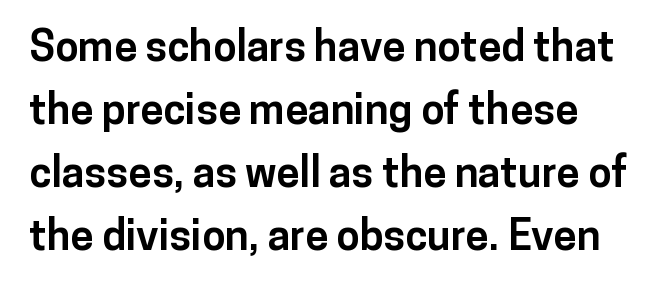
Q: Is the text bold? A: Yes.
Q: Is the text italic (slanted)? A: No, it is upright.
Q: Is the typeface a serif or a sans-serif typeface? A: Sans-serif.
Q: Is the text underlined? A: No.
Q: Is the spacing between letters normal or unusually wide? A: Normal.
Q: Is the spacing between lines tight, normal or loose? A: Normal.
Q: Width (condensed, normal, or wide)? A: Normal.
Q: Stroke contrast? A: Low.
Q: x-height? A: Medium.
Q: Monospaced? A: No.
